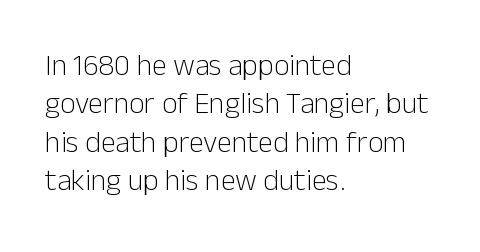
The image shows 30 px light sans-serif type, upright; set left-aligned, normal line spacing (1.28x), normal letter spacing, not underlined; low stroke contrast and a medium x-height.
